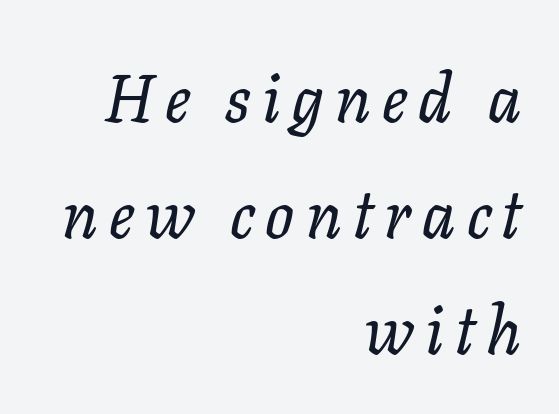
The image shows 67 px serif type, italic (leaning right); set right-aligned, line spacing 1.73x, not underlined; low stroke contrast and a medium x-height.
